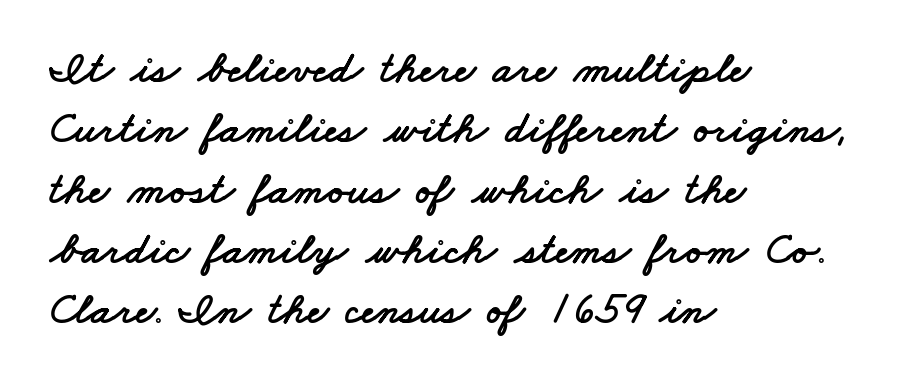
{"serif": "no", "width": "wide", "stroke_contrast": "low", "x_height": "small", "monospaced": "no", "underline": "no", "align": "left", "line_spacing": "normal", "line_spacing_ratio": 1.34, "letter_spacing": "normal", "letter_spacing_em": 0.0, "glyph_px": 45}
